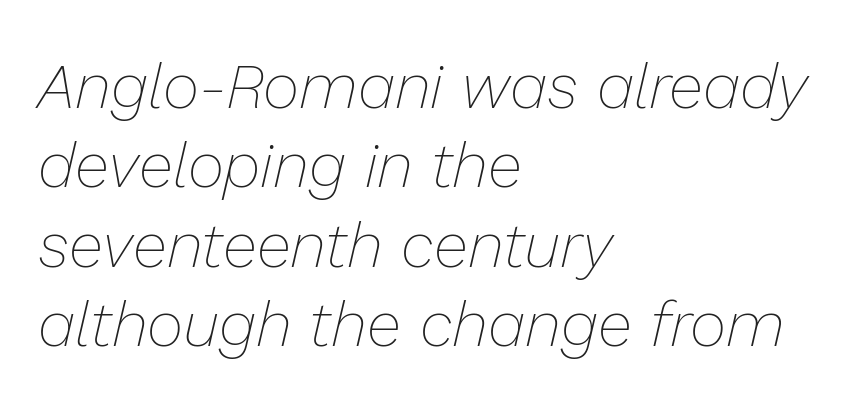
The image shows 63 px thin type, italic (leaning right); set left-aligned, normal line spacing (1.26x), normal letter spacing, not underlined; low stroke contrast and a medium x-height.
